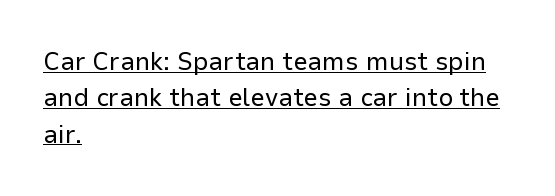
Where is the straight margin? On the left. Rows of type keep a routine distance in the vertical direction. Counters stay open thanks to moderate or lighter strokes. This sample uses an upright cut, with every glyph sitting square on the baseline.
